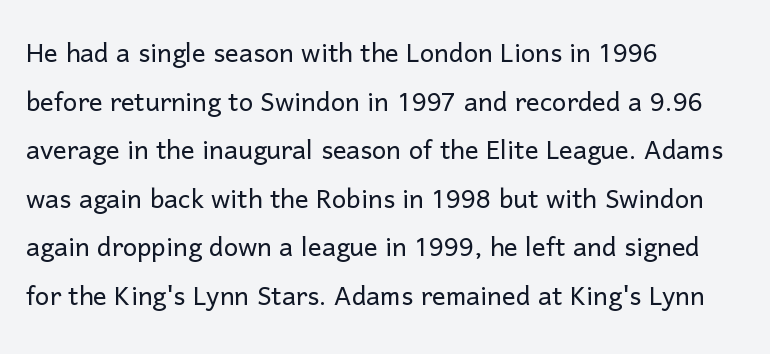
{"serif": "no", "italic": "no", "bold": "no", "weight": "light", "width": "normal", "stroke_contrast": "low", "x_height": "medium", "monospaced": "no", "underline": "no", "align": "left", "line_spacing": "normal", "line_spacing_ratio": 1.43, "letter_spacing": "normal", "letter_spacing_em": 0.0, "glyph_px": 34}
